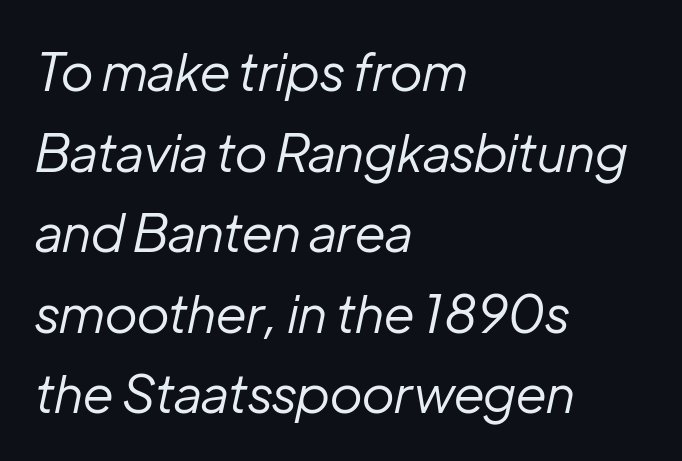
The image shows 52 px regular-weight type, italic (leaning right); set left-aligned, normal line spacing (1.55x), normal letter spacing, not underlined; low stroke contrast and a medium x-height.
